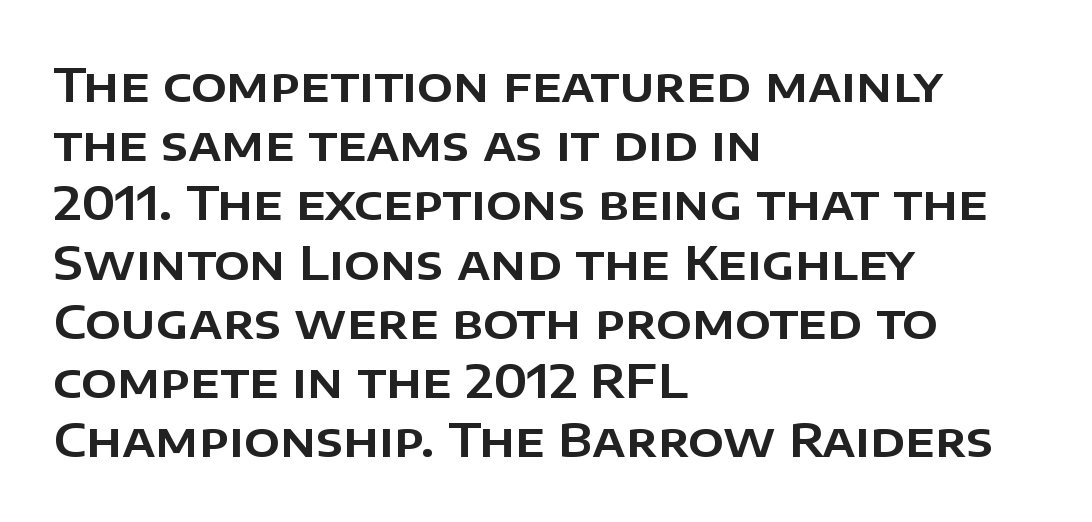
The image shows 47 px sans-serif type, upright; set left-aligned, normal line spacing (1.26x), normal letter spacing, not underlined; low stroke contrast and a large x-height.
